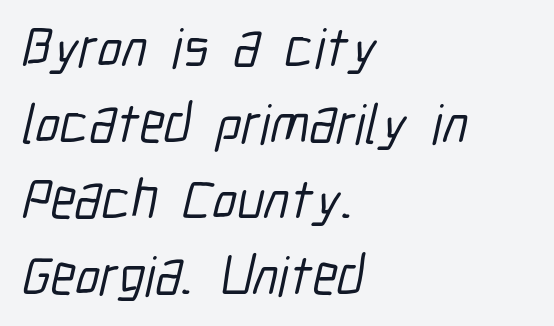
{"serif": "no", "width": "condensed", "stroke_contrast": "low", "x_height": "medium", "monospaced": "no", "underline": "no", "align": "left", "line_spacing": "normal", "line_spacing_ratio": 1.36, "letter_spacing": "normal", "letter_spacing_em": 0.0, "glyph_px": 56}
